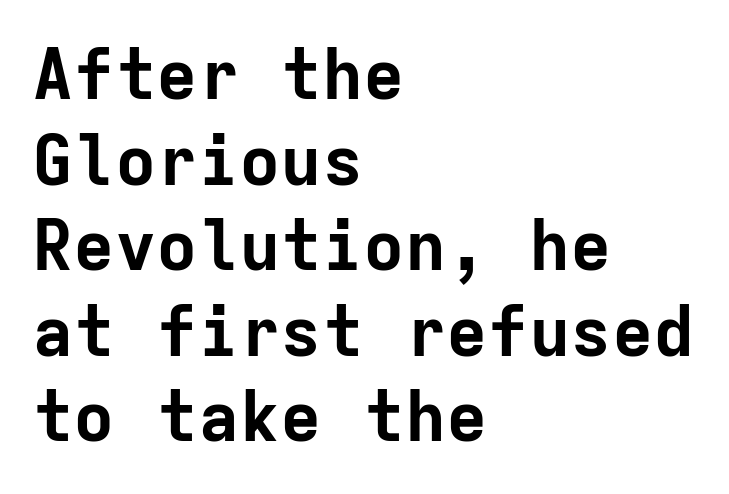
The image shows 69 px bold sans-serif type, upright, monospaced; set left-aligned, line spacing 1.24x, normal letter spacing, not underlined; low stroke contrast and a medium x-height.
